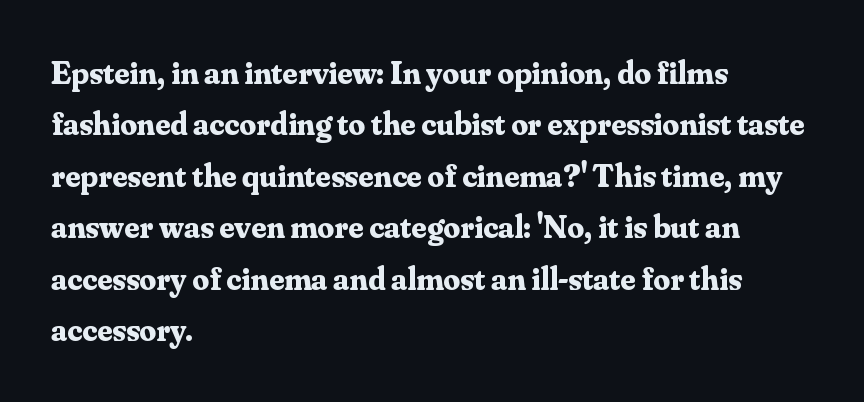
Q: Is the text bold? A: Yes.
Q: Is the text italic (slanted)? A: No, it is upright.
Q: Is the typeface a serif or a sans-serif typeface? A: Serif.
Q: Is the text underlined? A: No.
Q: How is the paragraph aligned? A: Left-aligned.
Q: Is the spacing between letters normal or unusually wide? A: Normal.
Q: Is the spacing between lines tight, normal or loose? A: Normal.
Q: Width (condensed, normal, or wide)? A: Normal.
Q: Stroke contrast? A: Medium.
Q: x-height? A: Small.
Q: Monospaced? A: No.
